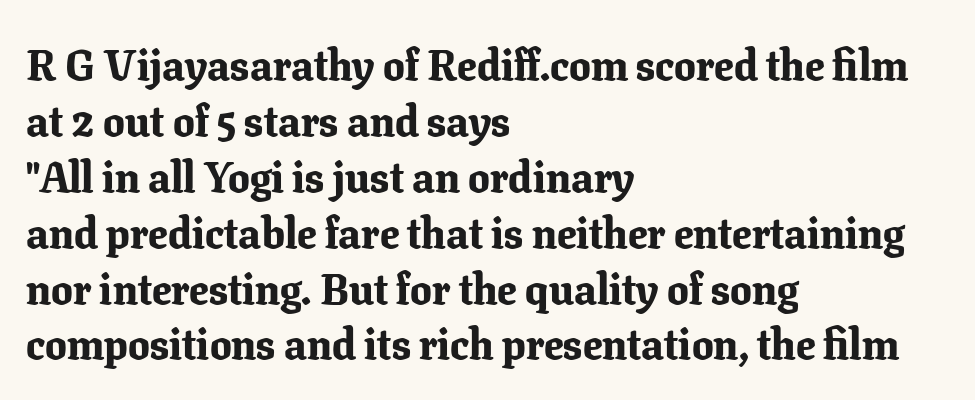
{"serif": "yes", "italic": "no", "bold": "yes", "weight": "bold", "width": "normal", "stroke_contrast": "low", "x_height": "medium", "monospaced": "no", "underline": "no", "align": "left", "line_spacing": "normal", "line_spacing_ratio": 1.3, "letter_spacing": "normal", "letter_spacing_em": 0.0, "glyph_px": 43}
